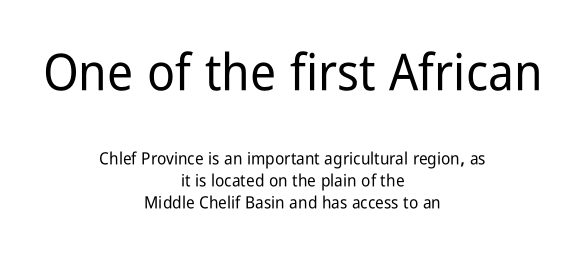
The image shows 51 px condensed sans-serif type, upright; set centered, normal line spacing (1.3x), normal letter spacing, not underlined; the first (top) block is 3.0x larger; low stroke contrast and a medium x-height.
